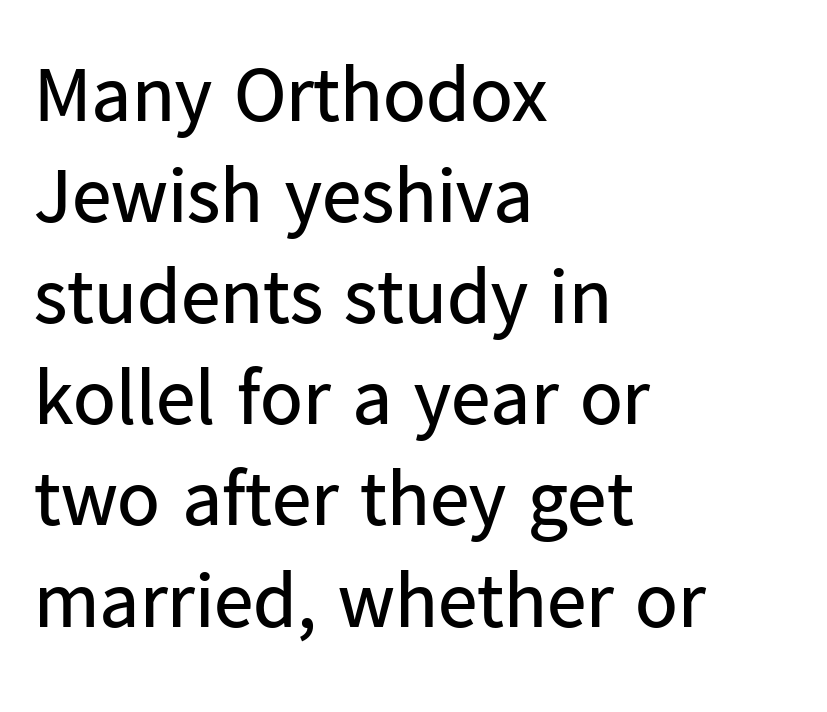
The gap between lines stays unmarked. Ordinary non-slanted type is in use. A classic flush-left, rag-right setting is used for this passage. Glyph-to-glyph distance matches everyday printed text.
